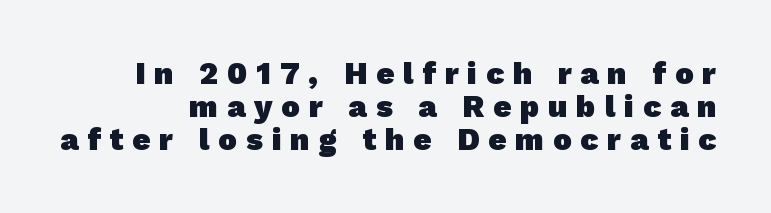
Think of a printed novel: that variable character pitch is what you see here. What's the leading like? Squeezed, with rows nearly overlapping. The ragged edge is on the left, which tells us the setting is flush right. No word sits above an underline. Its strokes are broad and dark, the hallmark of bold type.
